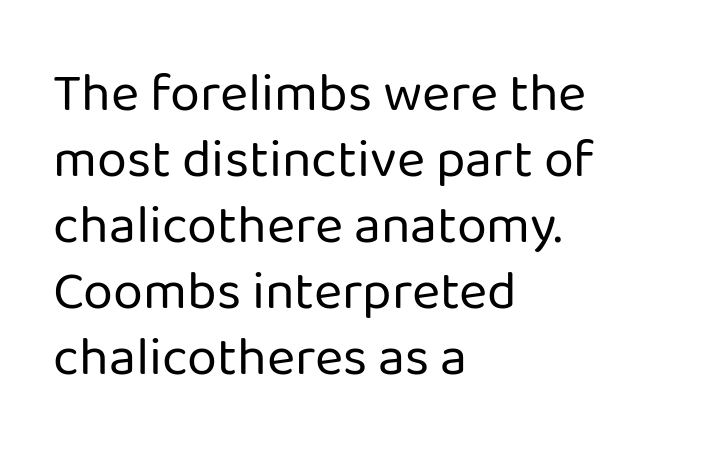
Q: Is the text bold? A: No.
Q: Is the text italic (slanted)? A: No, it is upright.
Q: Is the typeface a serif or a sans-serif typeface? A: Sans-serif.
Q: Is the text underlined? A: No.
Q: How is the paragraph aligned? A: Left-aligned.
Q: Is the spacing between letters normal or unusually wide? A: Normal.
Q: Width (condensed, normal, or wide)? A: Normal.
Q: Stroke contrast? A: Low.
Q: x-height? A: Medium.
Q: Monospaced? A: No.
